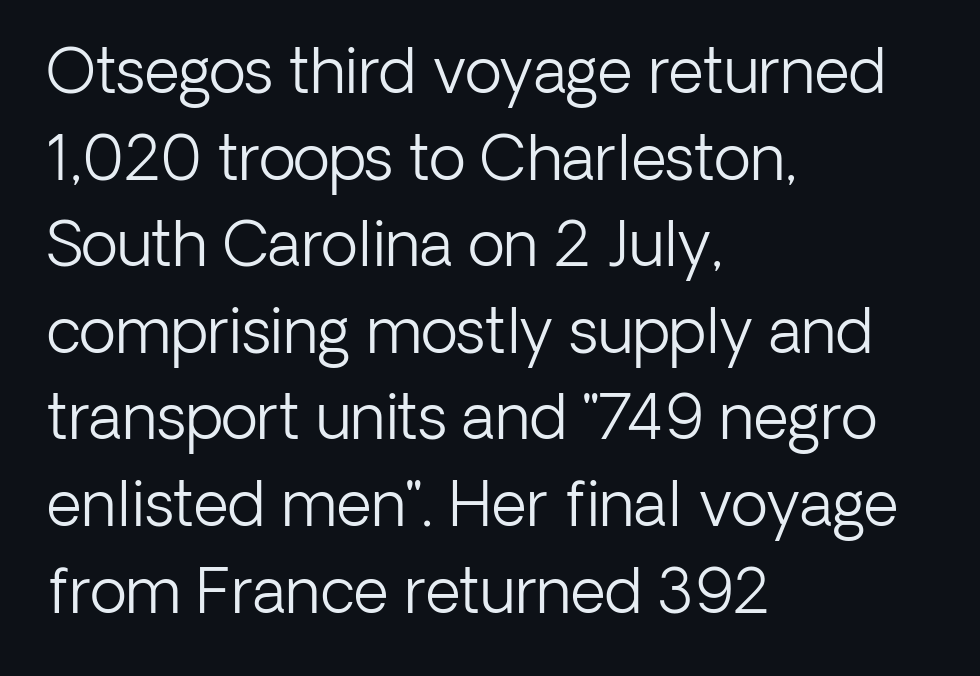
{"serif": "no", "italic": "no", "bold": "no", "weight": "light", "width": "normal", "stroke_contrast": "low", "x_height": "medium", "monospaced": "no", "underline": "no", "align": "left", "line_spacing": "normal", "line_spacing_ratio": 1.42, "letter_spacing": "normal", "letter_spacing_em": 0.0, "glyph_px": 61}
